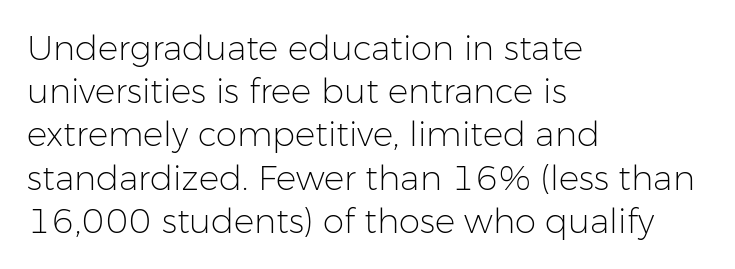
{"serif": "no", "italic": "no", "bold": "no", "weight": "light", "width": "normal", "stroke_contrast": "low", "x_height": "medium", "monospaced": "no", "underline": "no", "align": "left", "line_spacing": "normal", "line_spacing_ratio": 1.27, "letter_spacing": "normal", "letter_spacing_em": 0.0, "glyph_px": 34}
